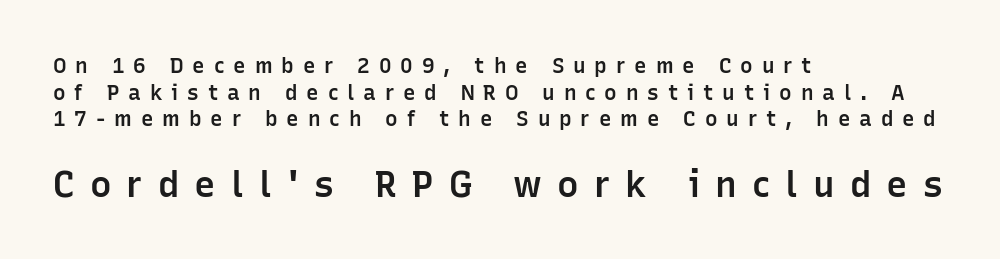
Q: Is the text bold? A: Semi-bold.
Q: Is the text italic (slanted)? A: No, it is upright.
Q: Is the typeface a serif or a sans-serif typeface? A: Sans-serif.
Q: Is the text underlined? A: No.
Q: How is the paragraph aligned? A: Left-aligned.
Q: Is the spacing between letters normal or unusually wide? A: Unusually wide.
Q: Is the spacing between lines tight, normal or loose? A: Normal.
Q: Which block of text is set in a larger size, the first (top) or the second (bottom)? A: The second (bottom) one.
Q: Width (condensed, normal, or wide)? A: Normal.
Q: Stroke contrast? A: Low.
Q: x-height? A: Medium.
Q: Monospaced? A: No.
